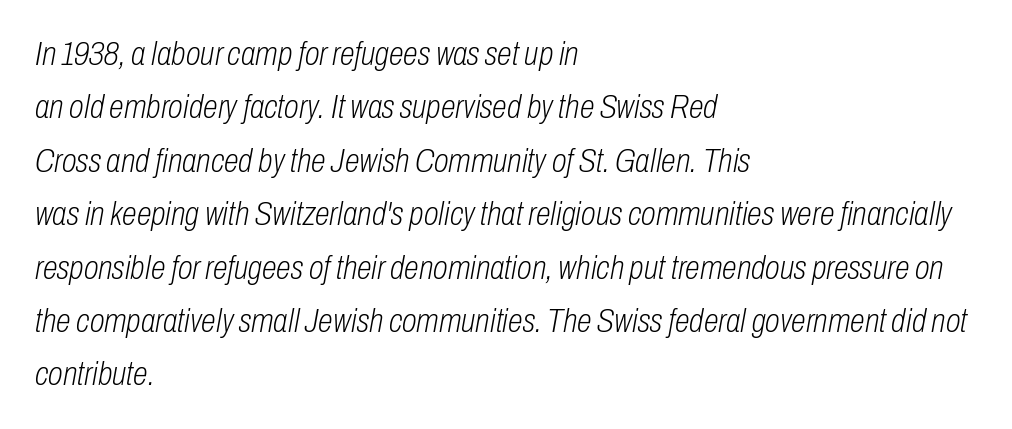
{"italic": "yes", "lean": "right", "slant_degrees": 10, "bold": "no", "weight": "light", "width": "condensed", "stroke_contrast": "low", "x_height": "medium", "monospaced": "no", "underline": "no", "align": "left", "line_spacing": "normal", "line_spacing_ratio": 1.57, "letter_spacing": "normal", "letter_spacing_em": 0.0, "glyph_px": 34}
